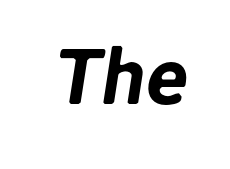
The image shows 78 px sans-serif type; set normal letter spacing, not underlined; low stroke contrast and a medium x-height.
